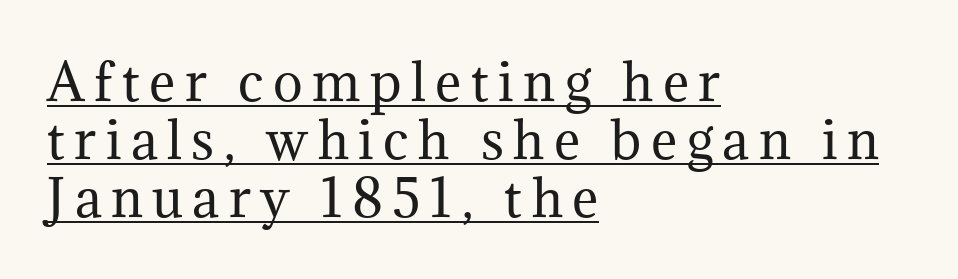
Q: Is the text bold? A: No.
Q: Is the text italic (slanted)? A: No, it is upright.
Q: Is the typeface a serif or a sans-serif typeface? A: Serif.
Q: Is the text underlined? A: Yes.
Q: How is the paragraph aligned? A: Left-aligned.
Q: Width (condensed, normal, or wide)? A: Normal.
Q: Stroke contrast? A: Medium.
Q: x-height? A: Medium.
Q: Monospaced? A: No.
